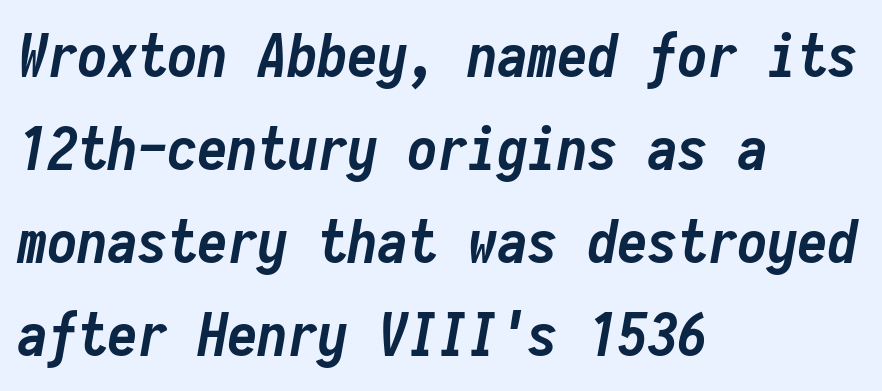
Q: Is the text bold? A: Yes.
Q: Is the text italic (slanted)? A: Yes, it leans right by about 10 degrees.
Q: Is the text underlined? A: No.
Q: How is the paragraph aligned? A: Left-aligned.
Q: Is the spacing between letters normal or unusually wide? A: Normal.
Q: Is the spacing between lines tight, normal or loose? A: Normal.
Q: Width (condensed, normal, or wide)? A: Condensed.
Q: Stroke contrast? A: Low.
Q: x-height? A: Medium.
Q: Monospaced? A: Yes.
